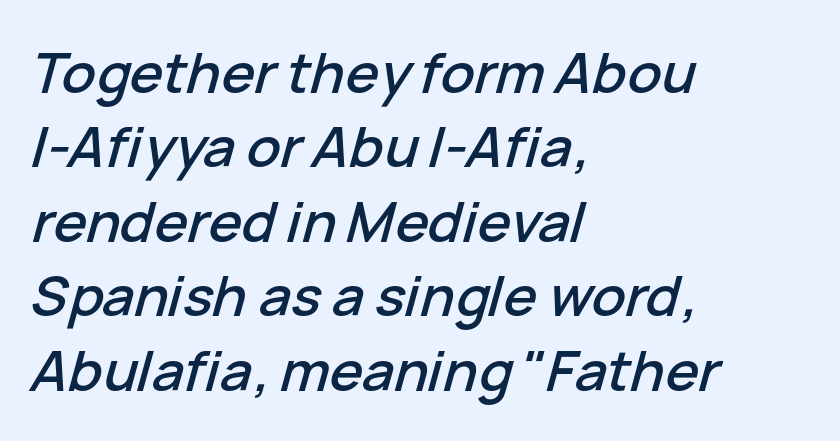
{"italic": "yes", "lean": "right", "slant_degrees": 15, "width": "normal", "stroke_contrast": "low", "x_height": "medium", "monospaced": "no", "underline": "no", "align": "left", "line_spacing": "normal", "line_spacing_ratio": 1.33, "letter_spacing": "normal", "letter_spacing_em": 0.0, "glyph_px": 56}
